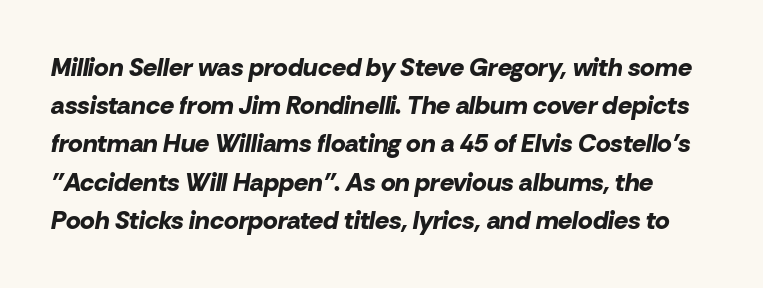
The image shows 25 px bold type, italic (leaning right); set normal line spacing (1.53x), normal letter spacing, not underlined.
